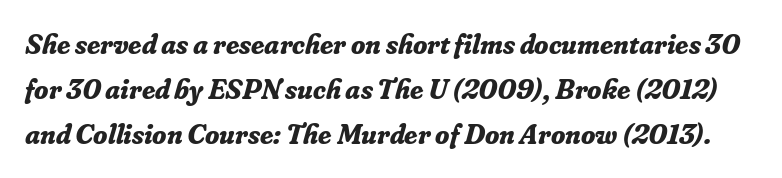
The image shows 29 px bold serif type, italic (leaning right); set normal line spacing (1.56x), normal letter spacing, not underlined; low stroke contrast and a small x-height.
